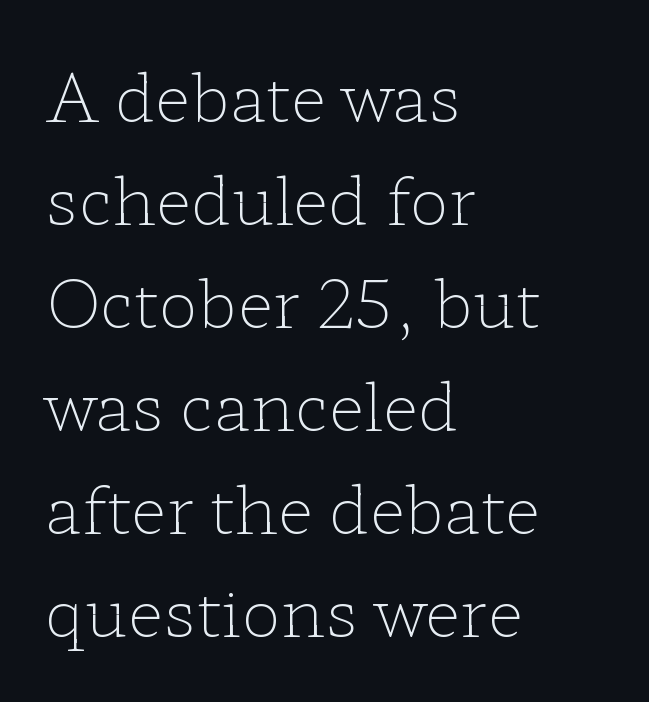
The image shows 66 px light, wide serif type, upright; set left-aligned, normal line spacing (1.56x), normal letter spacing, not underlined; low stroke contrast and a medium x-height.
